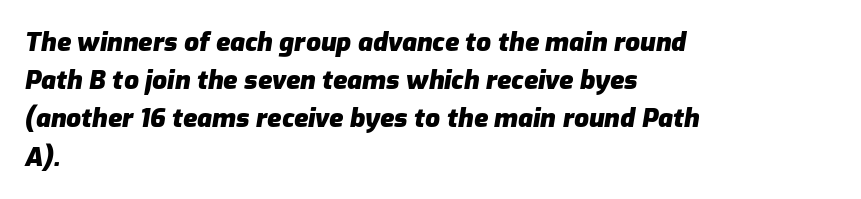
Baseline-to-baseline distance is the conventional proportion of letter height. This rendering uses left alignment, leaving the right contour irregular. Slant detected: the letters are inclined. In terms of letterspacing, this is plain default setting. The zone under the glyphs is completely vacant. Stroke thickness is high; the sample reads as a true bold.
